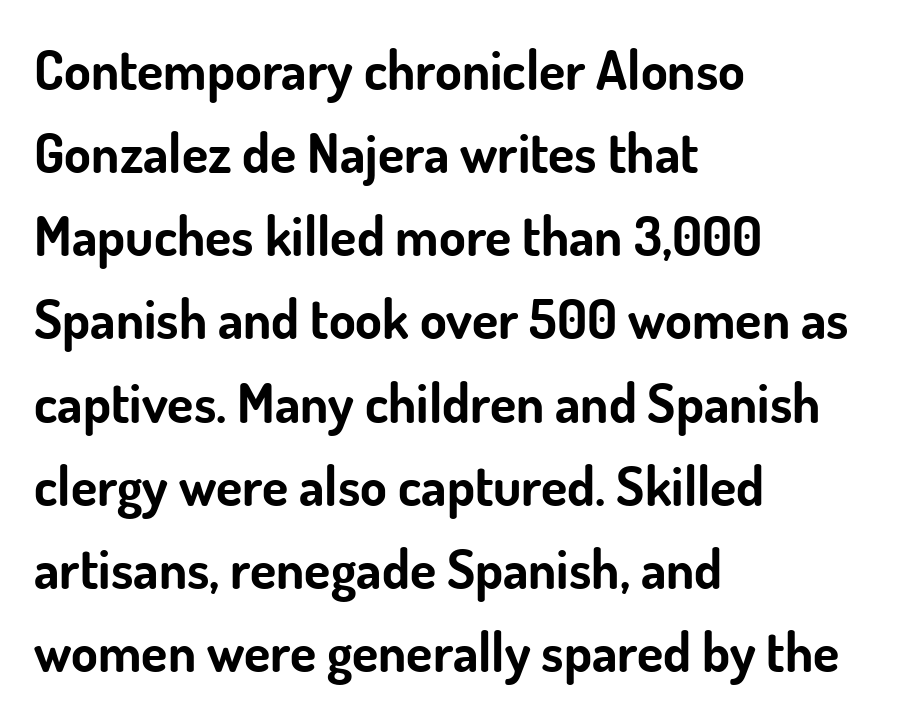
{"serif": "no", "italic": "no", "bold": "yes", "weight": "bold", "width": "normal", "stroke_contrast": "low", "x_height": "small", "monospaced": "no", "underline": "no", "align": "left", "line_spacing": "normal", "line_spacing_ratio": 1.54, "letter_spacing": "normal", "letter_spacing_em": 0.0, "glyph_px": 54}
